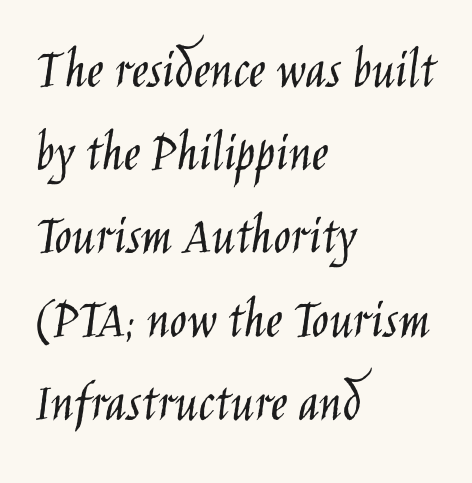
{"serif": "no", "bold": "no", "weight": "light", "width": "condensed", "stroke_contrast": "low", "x_height": "large", "monospaced": "no", "underline": "no", "align": "left", "line_spacing": "normal", "line_spacing_ratio": 1.46, "letter_spacing": "normal", "letter_spacing_em": 0.0, "glyph_px": 57}
